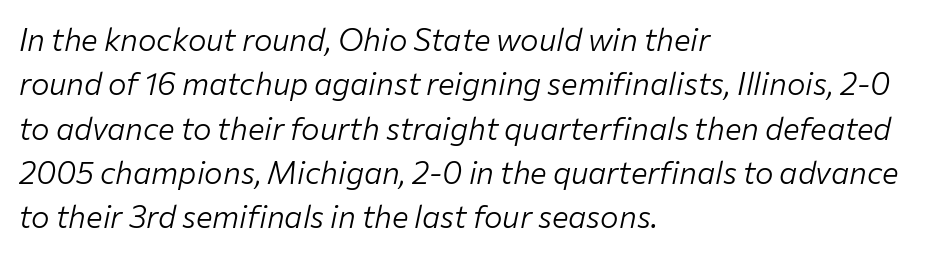
The image shows 31 px light type, italic (leaning right); set left-aligned, normal line spacing (1.43x), normal letter spacing, not underlined; low stroke contrast and a medium x-height.
